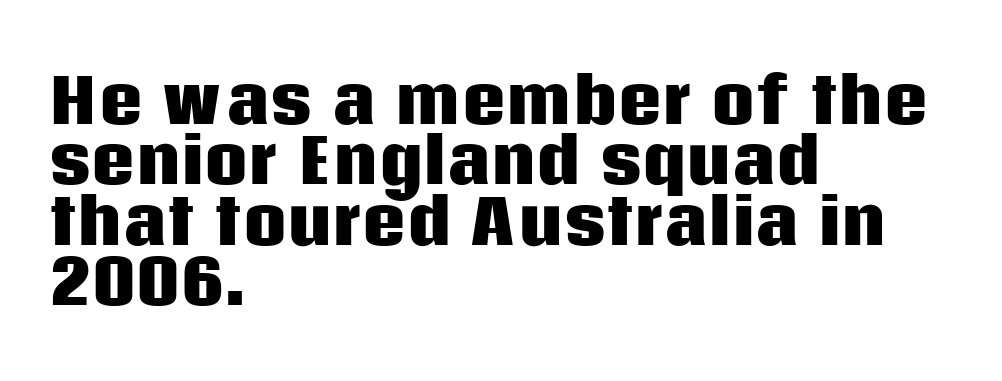
Q: Is the text bold? A: Yes.
Q: Is the text italic (slanted)? A: No, it is upright.
Q: Is the typeface a serif or a sans-serif typeface? A: Sans-serif.
Q: Is the text underlined? A: No.
Q: How is the paragraph aligned? A: Left-aligned.
Q: Is the spacing between letters normal or unusually wide? A: Normal.
Q: Is the spacing between lines tight, normal or loose? A: Tight.
Q: Width (condensed, normal, or wide)? A: Normal.
Q: Stroke contrast? A: Low.
Q: x-height? A: Large.
Q: Monospaced? A: No.
